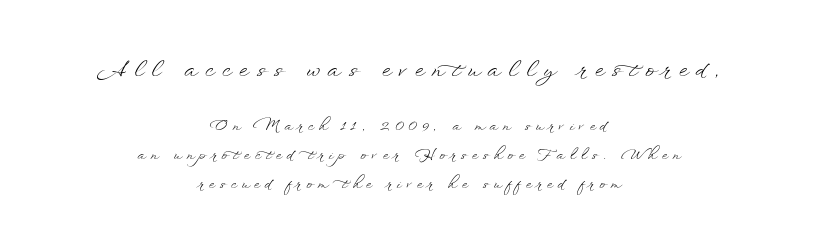
{"bold": "no", "underline": "no", "align": "center", "line_spacing": "loose", "line_spacing_ratio": 2.04, "letter_spacing": "wide", "letter_spacing_em": 0.36, "larger_block": "first", "size_ratio": 1.57, "glyph_px": 22}
